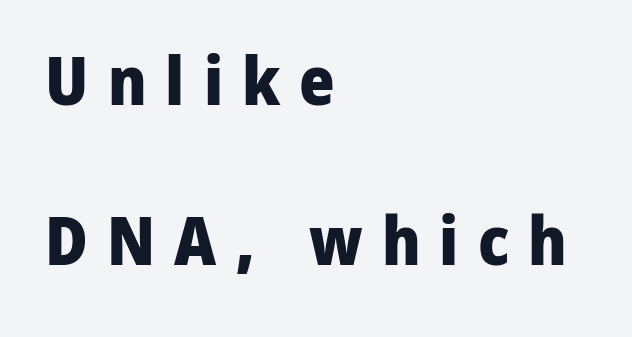
The image shows 68 px heavy sans-serif type, upright; set left-aligned, loose line spacing (2.36x), unusually wide letter spacing (+0.28 em), not underlined; low stroke contrast and a medium x-height.
